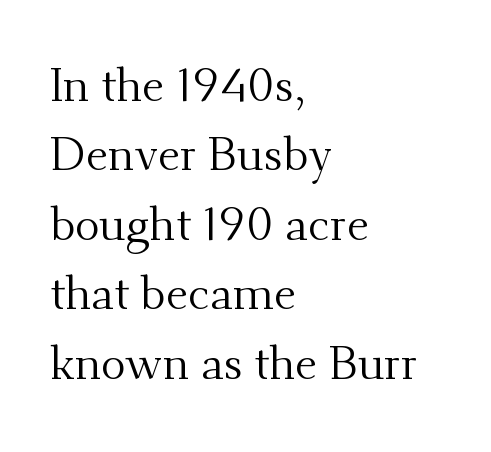
The image shows 46 px regular-weight serif type, upright; set left-aligned, normal line spacing (1.51x), normal letter spacing, not underlined; medium stroke contrast and a small x-height.
